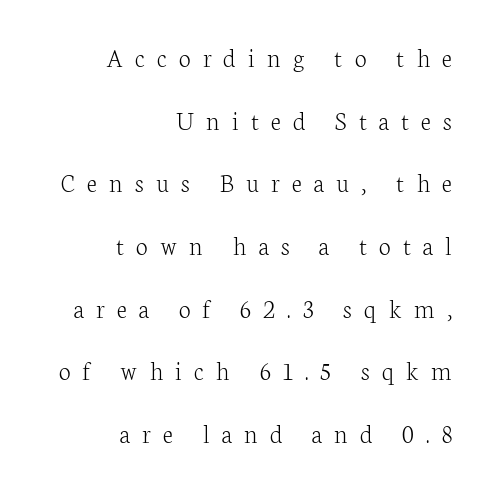
The image shows 27 px text type, upright; set right-aligned, loose line spacing (2.32x), unusually wide letter spacing (+0.45 em), not underlined.
